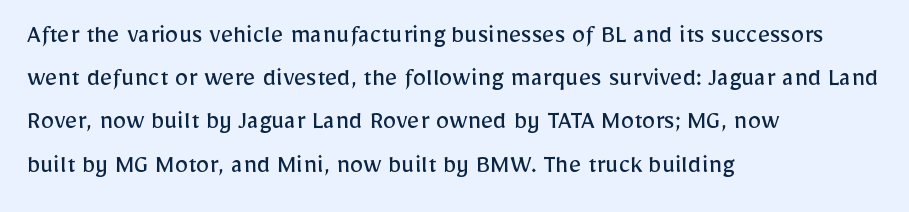
The image shows 27 px text type, upright; set left-aligned, normal line spacing (1.6x), normal letter spacing, not underlined.
